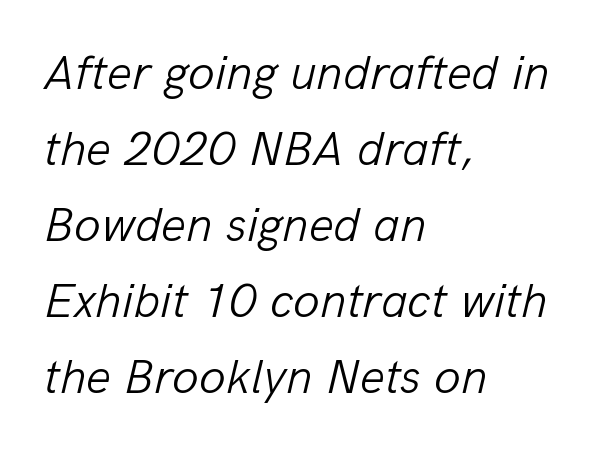
The image shows 49 px light type, italic (leaning right); set left-aligned, normal line spacing (1.55x), normal letter spacing, not underlined; low stroke contrast and a medium x-height.
